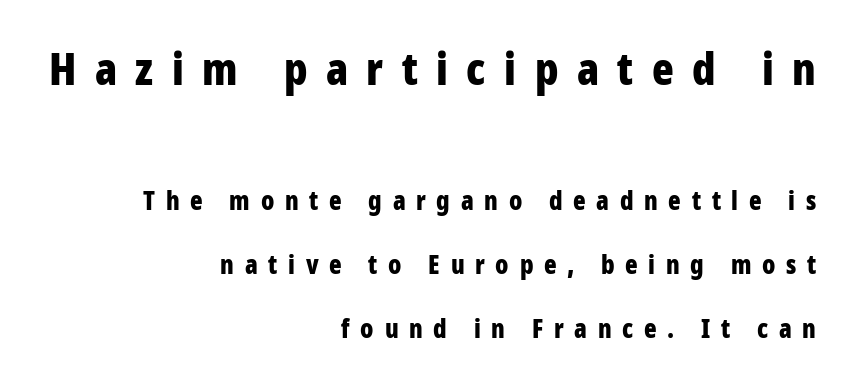
The image shows 45 px bold, condensed sans-serif type, upright; set right-aligned, loose line spacing (2.45x), unusually wide letter spacing (+0.41 em), not underlined; the first (top) block is 1.73x larger; low stroke contrast and a medium x-height.
